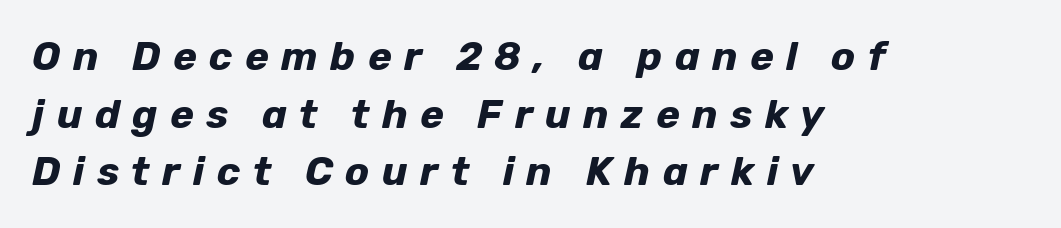
Visually the block forms a straight wall on the left and a jagged coastline on the right. Style check: oblique. If you measured baseline to baseline, you'd find a middling distance. Character widths vary here, with narrow letters taking less room than wide ones. This rendering widens character spacing well past its baseline value.
